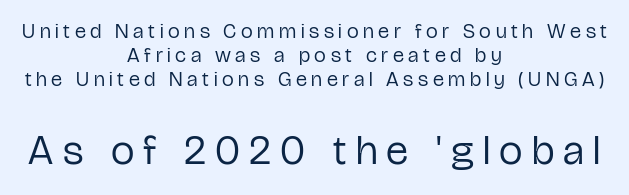
You can tell it's not italic because the verticals are truly vertical. The passage shown stacks its lines with hardly any gap. A quiet, ordinary-to-light weight characterises the typeface. The line texture is sparse and dotted thanks to wide tracking. The rendering shows plain stroke endings on the letterforms — a sans-serif design.
